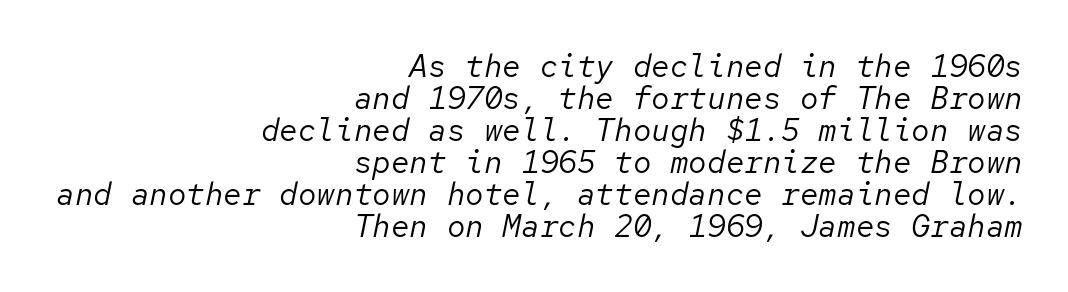
The image shows 31 px regular-weight type, italic (leaning right), monospaced; set right-aligned, tight line spacing (1.03x), normal letter spacing, not underlined; low stroke contrast and a medium x-height.
